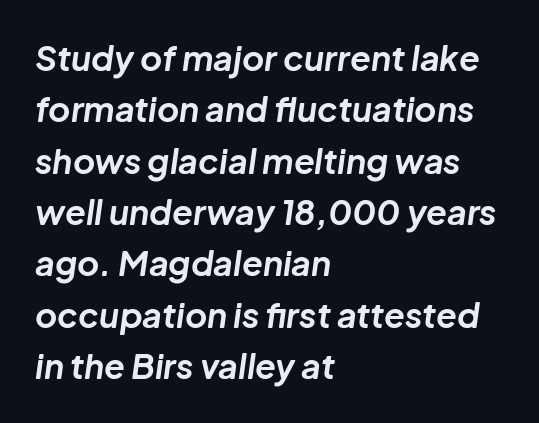
A typesetter would call this proportional, since set widths differ per character. Tall strokes in this sample are angled rather than plumb. Students, this is bold: see how much ink each stroke carries. Evenly set lines give the paragraph a standard silhouette. Glance below the letters and you will spot only blank space. How are the letters spaced? Ordinarily, with no added tracking.
